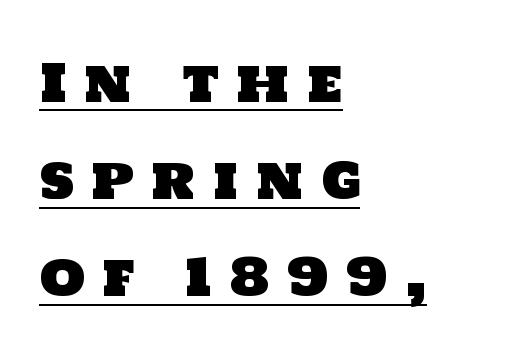
Q: Is the typeface a serif or a sans-serif typeface? A: Sans-serif.
Q: Is the text underlined? A: Yes.
Q: How is the paragraph aligned? A: Left-aligned.
Q: Is the spacing between letters normal or unusually wide? A: Unusually wide.
Q: Width (condensed, normal, or wide)? A: Normal.
Q: Stroke contrast? A: Low.
Q: x-height? A: Large.
Q: Monospaced? A: No.
